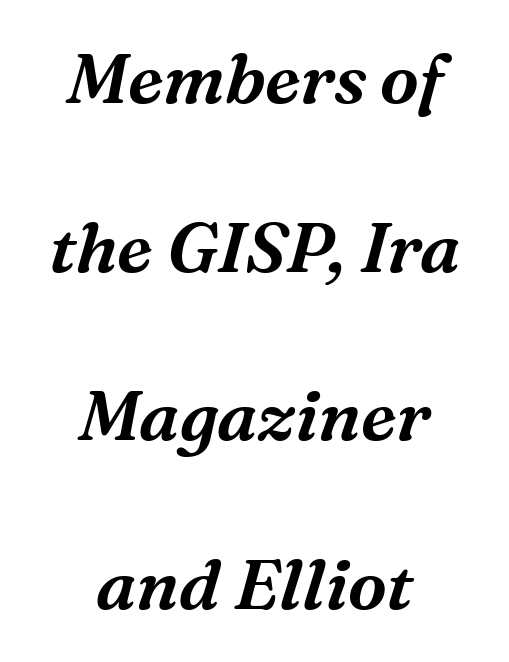
Q: Is the text italic (slanted)? A: Yes, it leans right by about 16 degrees.
Q: Is the typeface a serif or a sans-serif typeface? A: Serif.
Q: Is the text underlined? A: No.
Q: How is the paragraph aligned? A: Centered.
Q: Is the spacing between letters normal or unusually wide? A: Normal.
Q: Is the spacing between lines tight, normal or loose? A: Loose.
Q: Width (condensed, normal, or wide)? A: Normal.
Q: Stroke contrast? A: Medium.
Q: x-height? A: Medium.
Q: Monospaced? A: No.
